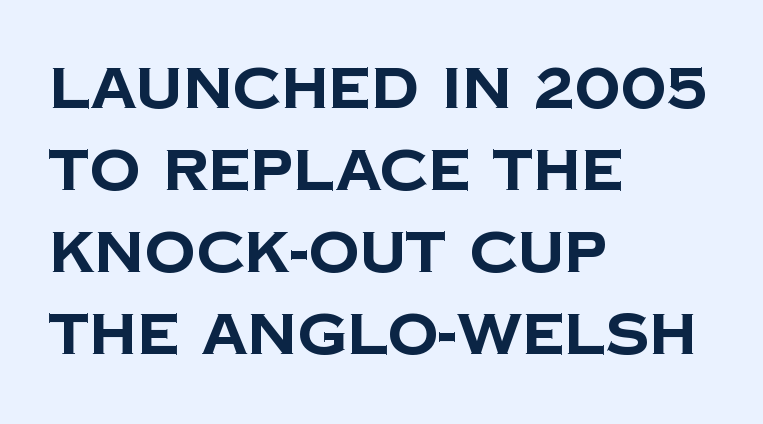
The image shows 57 px bold sans-serif type; set left-aligned, normal line spacing (1.44x), normal letter spacing, not underlined; low stroke contrast and a large x-height.
